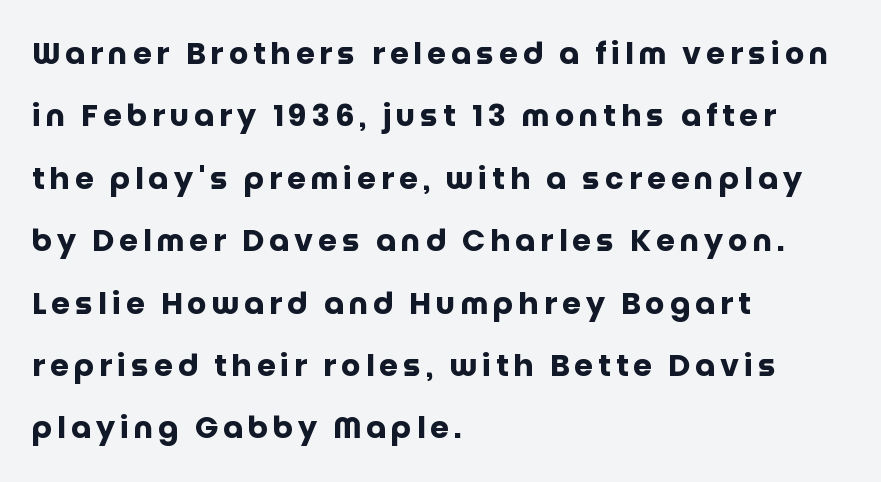
{"serif": "no", "italic": "no", "bold": "yes", "weight": "heavy", "width": "normal", "stroke_contrast": "low", "x_height": "large", "monospaced": "no", "underline": "no", "align": "left", "line_spacing": "loose", "line_spacing_ratio": 2.08, "glyph_px": 30}
